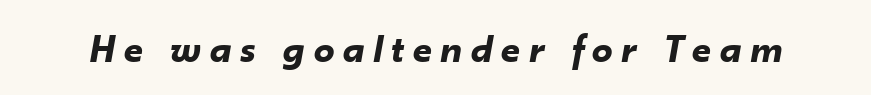
The image shows 41 px bold type, italic (leaning right); set unusually wide letter spacing (+0.21 em), not underlined; low stroke contrast and a small x-height.
